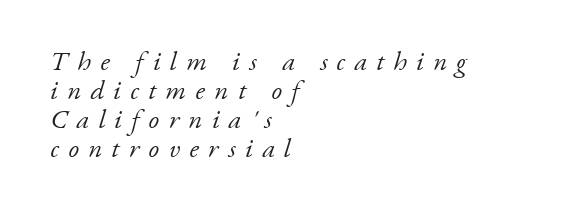
Q: Is the text bold? A: No.
Q: Is the text italic (slanted)? A: Yes, it leans right by about 17 degrees.
Q: Is the text underlined? A: No.
Q: How is the paragraph aligned? A: Left-aligned.
Q: Is the spacing between letters normal or unusually wide? A: Unusually wide.
Q: Is the spacing between lines tight, normal or loose? A: Tight.
